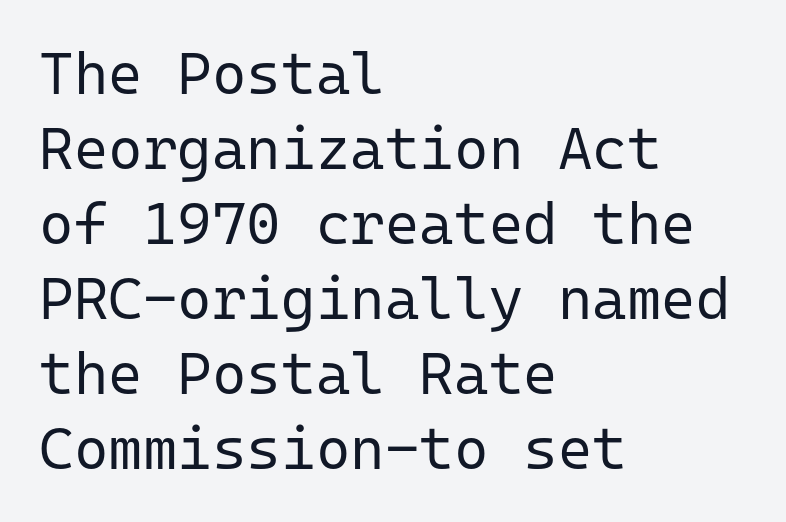
{"serif": "no", "italic": "no", "bold": "no", "weight": "regular", "width": "normal", "stroke_contrast": "low", "x_height": "medium", "monospaced": "yes", "underline": "no", "align": "left", "line_spacing": "normal", "line_spacing_ratio": 1.27, "letter_spacing": "normal", "letter_spacing_em": 0.0, "glyph_px": 59}
